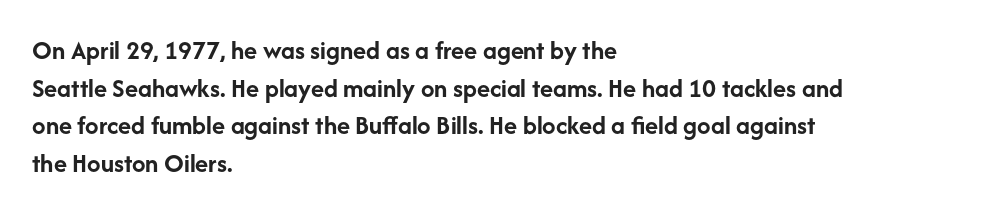
{"italic": "no", "bold": "yes", "underline": "no", "align": "left", "line_spacing": "normal", "line_spacing_ratio": 1.39, "letter_spacing": "normal", "letter_spacing_em": 0.0, "glyph_px": 27}
